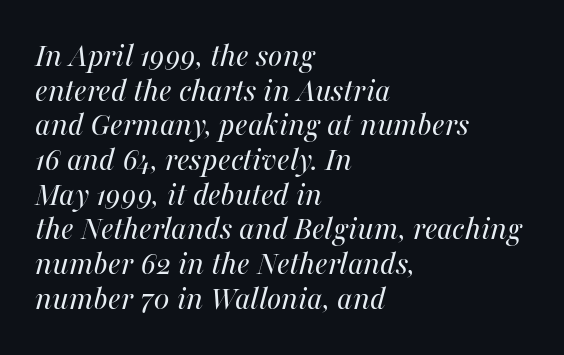
The image shows 34 px regular-weight type, italic (leaning right); set left-aligned, tight line spacing (1.02x), normal letter spacing, not underlined; medium stroke contrast and a medium x-height.
